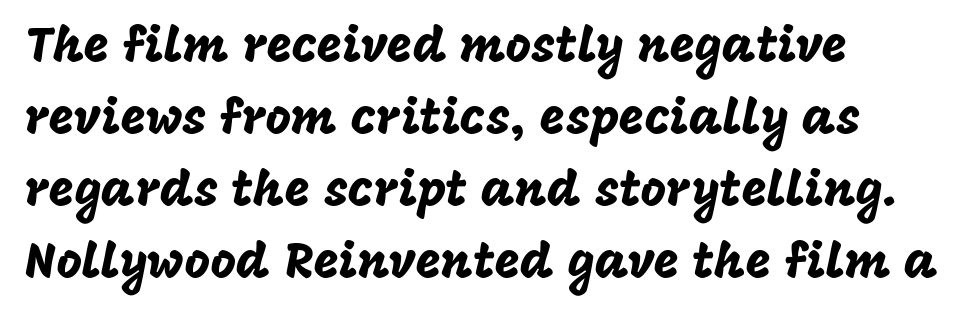
Teacher's note: observe the even left margin — that is flush-left alignment. Interline gaps are of average width in this sample. Observe the absence of serifs on each vertical stroke in this sample. The strip under each line holds only bare page.
